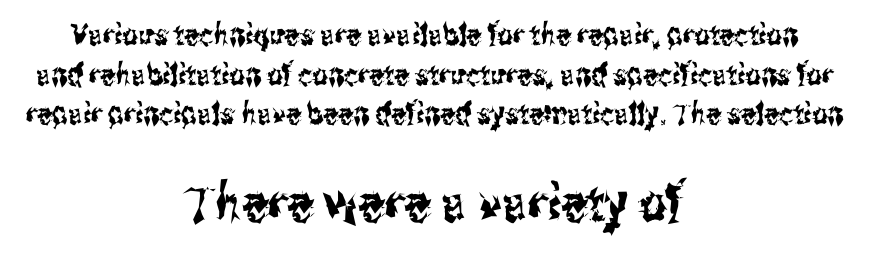
Q: Is the text italic (slanted)? A: No, it is upright.
Q: Is the typeface a serif or a sans-serif typeface? A: Sans-serif.
Q: Is the text underlined? A: No.
Q: How is the paragraph aligned? A: Centered.
Q: Is the spacing between letters normal or unusually wide? A: Normal.
Q: Is the spacing between lines tight, normal or loose? A: Normal.
Q: Which block of text is set in a larger size, the first (top) or the second (bottom)? A: The second (bottom) one.
Q: Width (condensed, normal, or wide)? A: Condensed.
Q: Stroke contrast? A: Medium.
Q: x-height? A: Medium.
Q: Monospaced? A: No.
